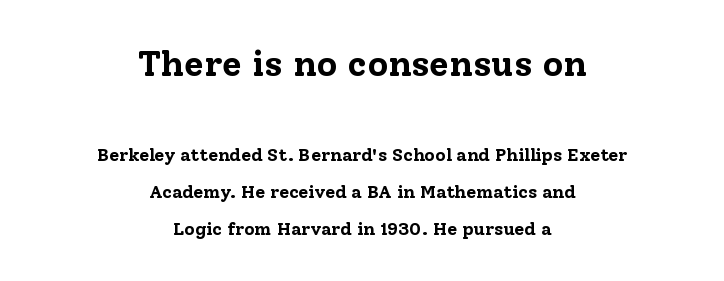
The image shows 36 px bold serif type, upright; set centered, loose line spacing (2.04x), normal letter spacing, not underlined; the first (top) block is 2.0x larger; low stroke contrast and a medium x-height.
